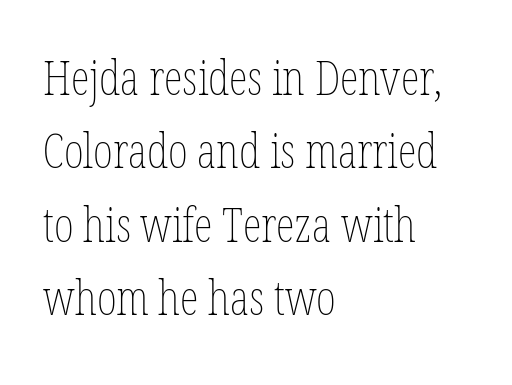
Q: Is the text bold? A: No.
Q: Is the text italic (slanted)? A: No, it is upright.
Q: Is the text underlined? A: No.
Q: How is the paragraph aligned? A: Left-aligned.
Q: Is the spacing between letters normal or unusually wide? A: Normal.
Q: Is the spacing between lines tight, normal or loose? A: Normal.
Q: Width (condensed, normal, or wide)? A: Condensed.
Q: Stroke contrast? A: Low.
Q: x-height? A: Medium.
Q: Monospaced? A: No.
